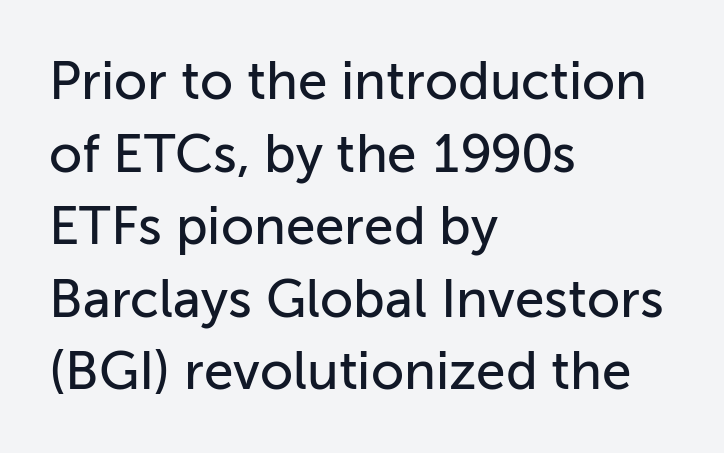
A typesetter would call this proportional, since set widths differ per character. Anything drawn beneath the words? Only blank space. Classification — sans serif. Caption: standard tracking, unaltered. Vertical spacing — default. Short and long lines alike share a common starting point at left.
